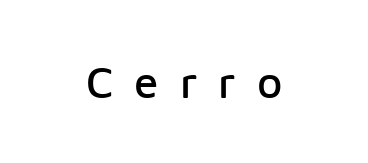
The image shows 44 px sans-serif type, upright; set unusually wide letter spacing (+0.48 em), not underlined; low stroke contrast and a medium x-height.
